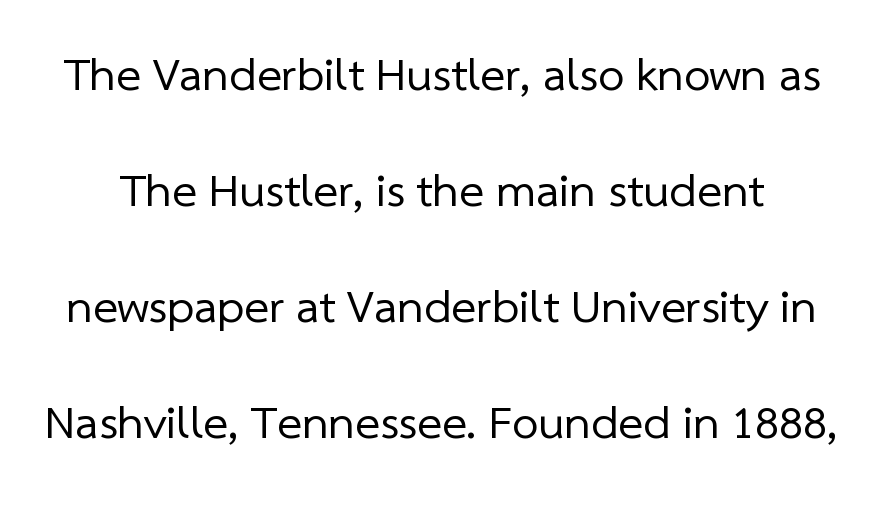
Q: Is the text bold? A: No.
Q: Is the typeface a serif or a sans-serif typeface? A: Sans-serif.
Q: Is the text underlined? A: No.
Q: Is the spacing between letters normal or unusually wide? A: Normal.
Q: Is the spacing between lines tight, normal or loose? A: Loose.
Q: Width (condensed, normal, or wide)? A: Normal.
Q: Stroke contrast? A: Low.
Q: x-height? A: Medium.
Q: Monospaced? A: No.
